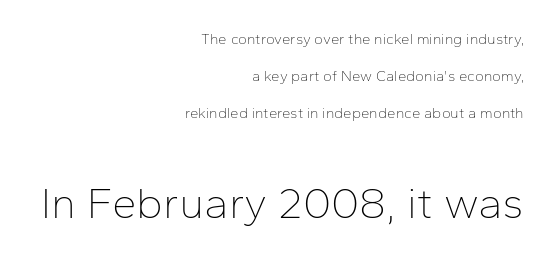
Nothing sits at the stroke ends, so this counts as sans-serif. The passage shown is typed in a proportional face where columns would drift. The compositor pushed each line to the right boundary. The rendering keeps characters at their native spacing. Tall strokes in this sample are plumb rather than angled.
